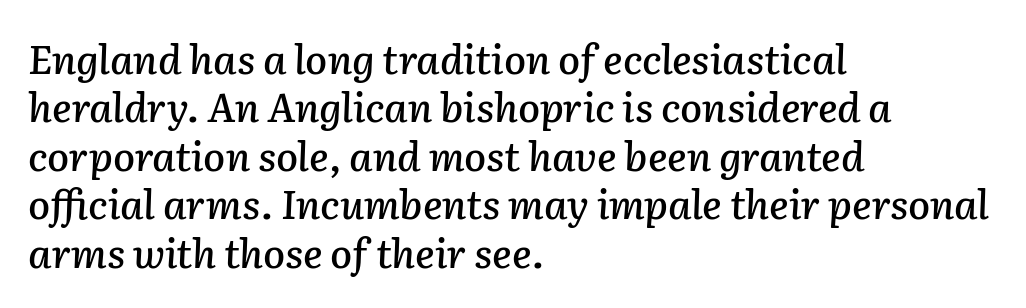
Rule under the text: the space is simply empty. Glyph-to-glyph distance matches everyday printed text. Note the varied advance widths — an 'i' is clearly narrower than an 'm'. Every row of glyphs begins at an identical x-position on the left.
